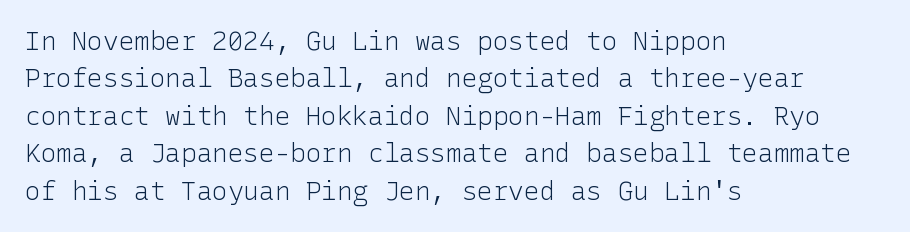
Is the letter spacing exaggerated? No — it looks like the ordinary default. This block has exactly the height ordinary leading produces. This is the regular roman posture of the typeface. Weight: not bold — regular or lighter.
